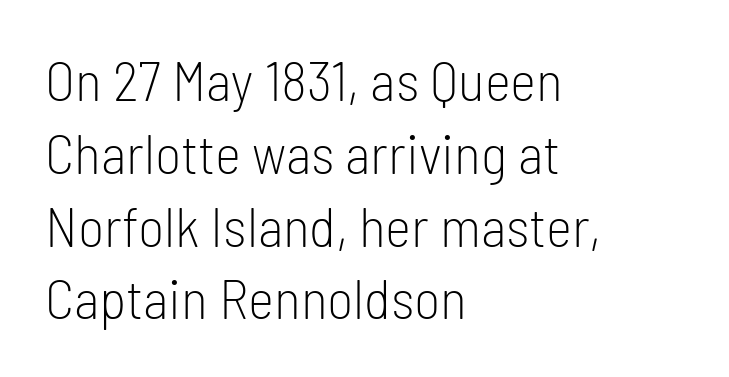
You can tell from the bare stems that sans-serif type was used. The face used here is proportionally spaced, like ordinary book or web type. A student would call this left alignment; a typographer would say flush left, rag right. A quiet, ordinary-to-light weight characterises the typeface. What stands out about the letter spacing? Nothing — it is the standard amount. These lines were composed using upright roman letters.
